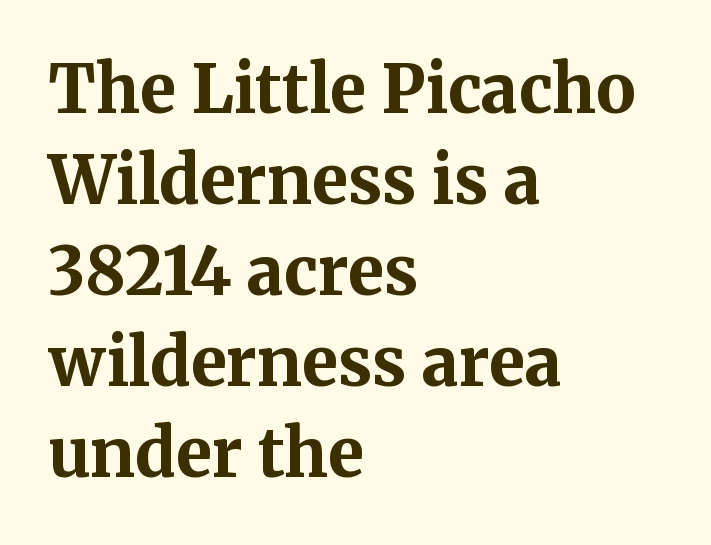
Q: Is the text bold? A: Yes.
Q: Is the text italic (slanted)? A: No, it is upright.
Q: Is the typeface a serif or a sans-serif typeface? A: Serif.
Q: Is the text underlined? A: No.
Q: How is the paragraph aligned? A: Left-aligned.
Q: Is the spacing between letters normal or unusually wide? A: Normal.
Q: Is the spacing between lines tight, normal or loose? A: Normal.
Q: Width (condensed, normal, or wide)? A: Normal.
Q: Stroke contrast? A: Medium.
Q: x-height? A: Medium.
Q: Monospaced? A: No.
